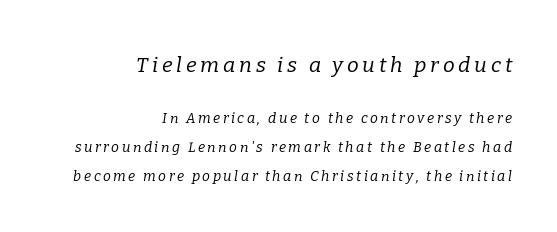
The image shows 21 px text type, italic (leaning right); set right-aligned, loose line spacing (2.06x), not underlined; the first (top) block is 1.5x larger.
